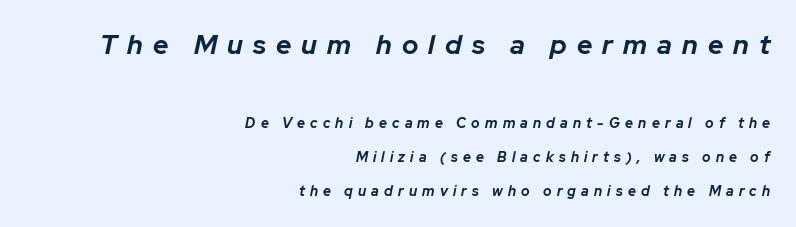
{"italic": "yes", "lean": "right", "slant_degrees": 12, "bold": "yes", "underline": "no", "align": "right", "line_spacing": "loose", "line_spacing_ratio": 2.42, "letter_spacing": "wide", "letter_spacing_em": 0.37, "larger_block": "first", "size_ratio": 1.93, "glyph_px": 27}
